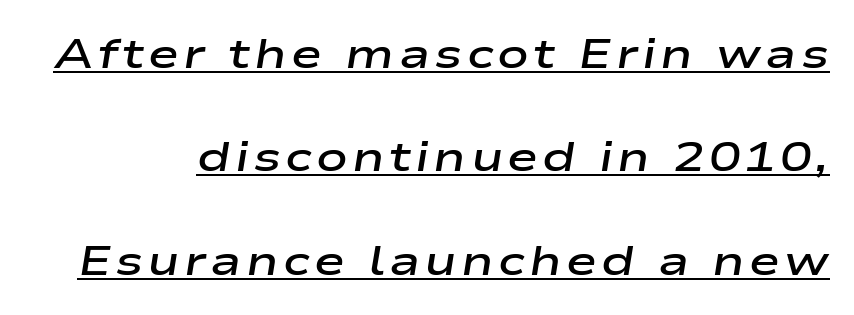
The image shows 42 px semibold, wide type, italic (leaning right); set loose line spacing (2.46x), underlined; low stroke contrast and a medium x-height.
